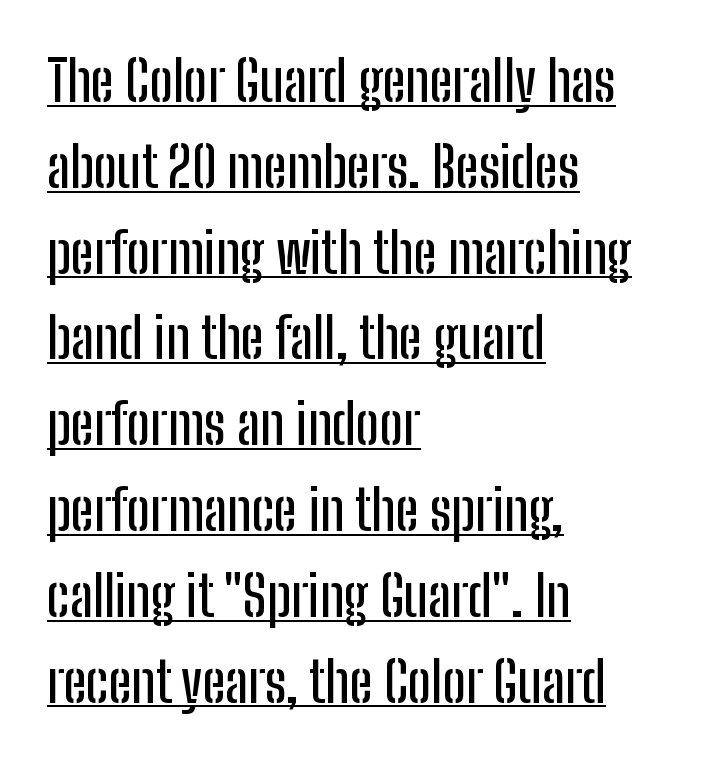
The typesetter chose a ragged-right arrangement here. The face used here is a sans, in the tradition of grotesques and geometrics. Think of a printed novel: that variable character pitch is what you see here. Leading: standard. Underlining? Definitely there. What stands out about the letter spacing? Nothing — it is the standard amount.
